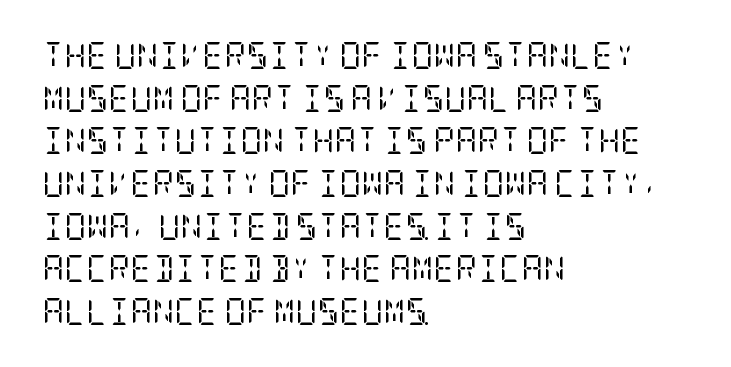
Q: Is the text bold? A: No.
Q: Is the text italic (slanted)? A: No, it is upright.
Q: Is the text underlined? A: No.
Q: How is the paragraph aligned? A: Left-aligned.
Q: Is the spacing between letters normal or unusually wide? A: Normal.
Q: Is the spacing between lines tight, normal or loose? A: Normal.
